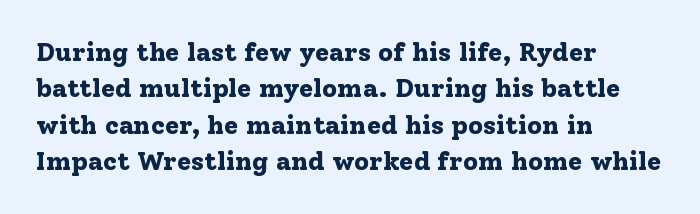
The image shows 26 px bold type, upright; set left-aligned, normal line spacing (1.4x), normal letter spacing, not underlined.
